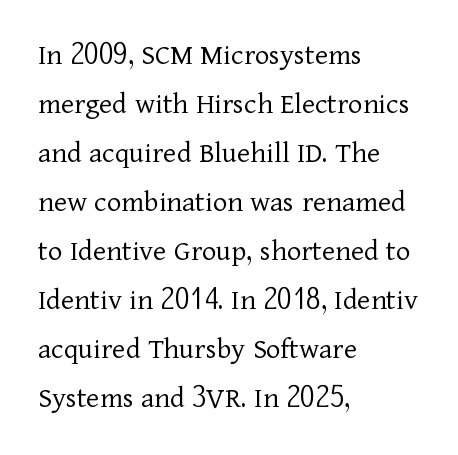
Q: Is the text bold? A: No.
Q: Is the text italic (slanted)? A: No, it is upright.
Q: Is the typeface a serif or a sans-serif typeface? A: Serif.
Q: Is the text underlined? A: No.
Q: How is the paragraph aligned? A: Left-aligned.
Q: Is the spacing between letters normal or unusually wide? A: Normal.
Q: Is the spacing between lines tight, normal or loose? A: Normal.
Q: Width (condensed, normal, or wide)? A: Normal.
Q: Stroke contrast? A: Low.
Q: x-height? A: Medium.
Q: Monospaced? A: No.
